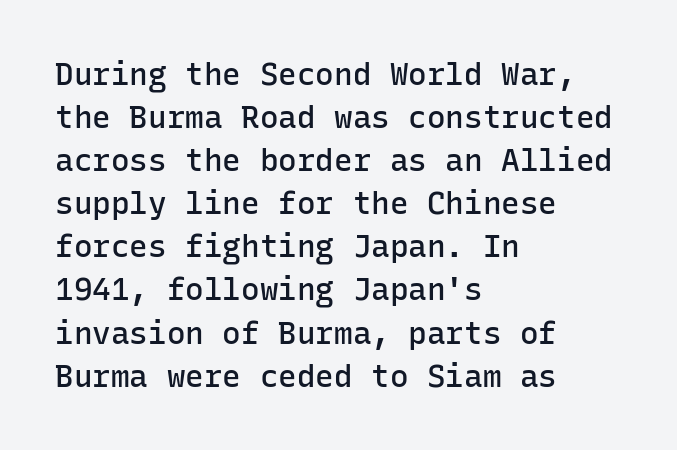
Q: Is the text bold? A: Semi-bold.
Q: Is the text italic (slanted)? A: No, it is upright.
Q: Is the typeface a serif or a sans-serif typeface? A: Sans-serif.
Q: Is the text underlined? A: No.
Q: How is the paragraph aligned? A: Left-aligned.
Q: Is the spacing between letters normal or unusually wide? A: Normal.
Q: Is the spacing between lines tight, normal or loose? A: Normal.
Q: Width (condensed, normal, or wide)? A: Normal.
Q: Stroke contrast? A: Low.
Q: x-height? A: Medium.
Q: Monospaced? A: Yes.
